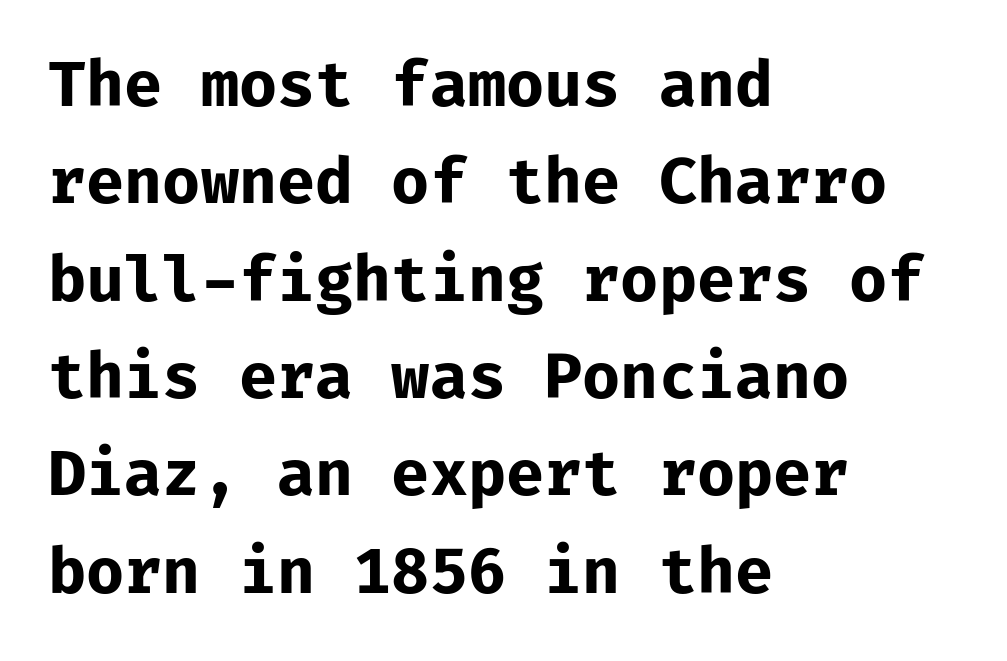
This is heavy type, rendered in bold. If you drew a line through each stem, it would be perfectly vertical. Default kerning and tracking; the words read as compact shapes. No feet cap the strokes, marking this as sans-serif type.
